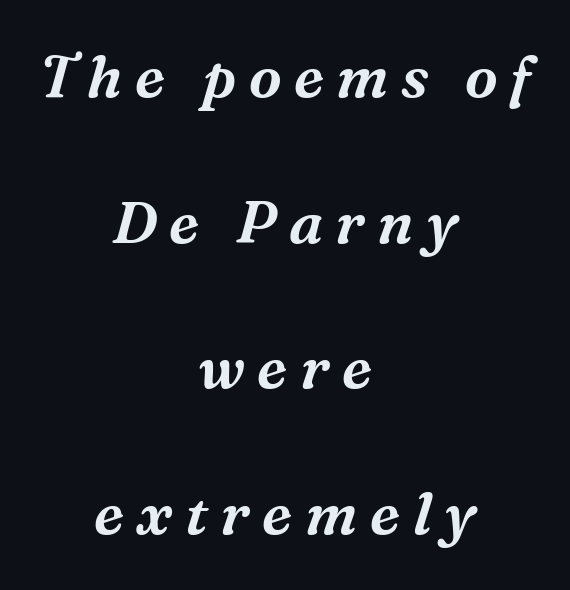
Q: Is the text italic (slanted)? A: Yes, it leans right by about 16 degrees.
Q: Is the typeface a serif or a sans-serif typeface? A: Serif.
Q: Is the text underlined? A: No.
Q: How is the paragraph aligned? A: Centered.
Q: Is the spacing between letters normal or unusually wide? A: Unusually wide.
Q: Is the spacing between lines tight, normal or loose? A: Loose.
Q: Width (condensed, normal, or wide)? A: Normal.
Q: Stroke contrast? A: Medium.
Q: x-height? A: Medium.
Q: Monospaced? A: No.
